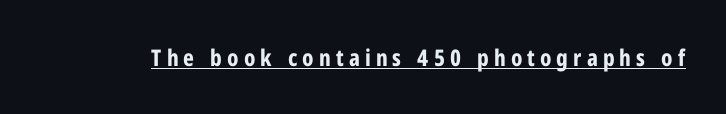
Q: Is the text bold? A: Yes.
Q: Is the text italic (slanted)? A: No, it is upright.
Q: Is the text underlined? A: Yes.
Q: Is the spacing between letters normal or unusually wide? A: Unusually wide.
